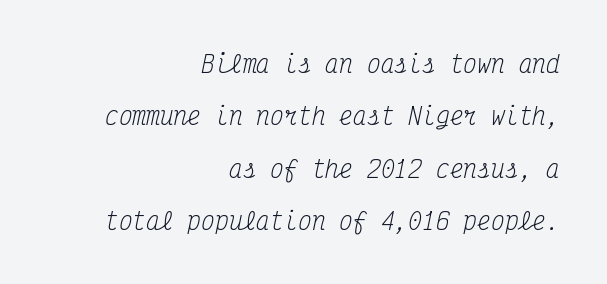
Q: Is the text bold? A: No.
Q: Is the text italic (slanted)? A: Yes, it leans right by about 12 degrees.
Q: Is the text underlined? A: No.
Q: How is the paragraph aligned? A: Right-aligned.
Q: Is the spacing between letters normal or unusually wide? A: Normal.
Q: Is the spacing between lines tight, normal or loose? A: Loose.
